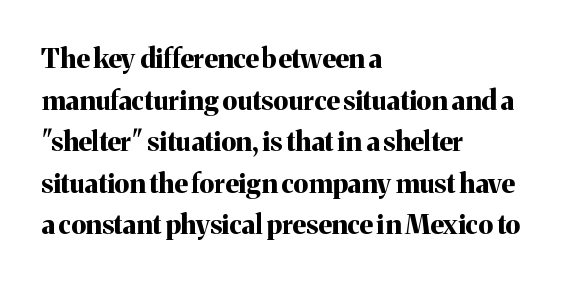
Q: Is the text bold? A: Yes.
Q: Is the text italic (slanted)? A: No, it is upright.
Q: Is the text underlined? A: No.
Q: How is the paragraph aligned? A: Left-aligned.
Q: Is the spacing between letters normal or unusually wide? A: Normal.
Q: Is the spacing between lines tight, normal or loose? A: Normal.
